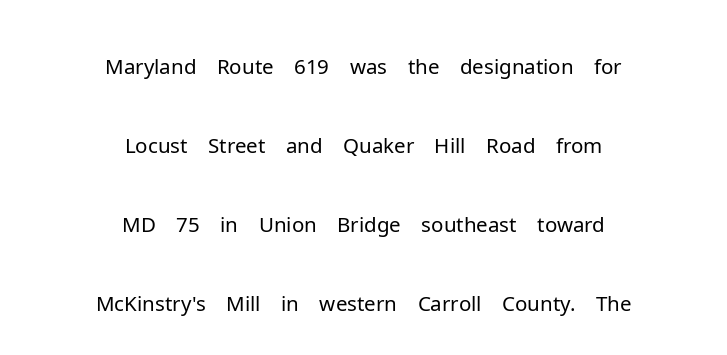
{"serif": "no", "italic": "no", "bold": "no", "weight": "light", "width": "normal", "stroke_contrast": "low", "x_height": "medium", "monospaced": "no", "underline": "no", "align": "center", "line_spacing_ratio": 1.88, "letter_spacing": "normal", "letter_spacing_em": 0.0, "glyph_px": 42}
